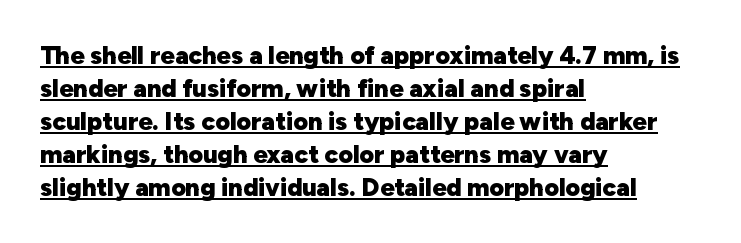
{"italic": "no", "bold": "yes", "underline": "yes", "align": "left", "line_spacing": "normal", "line_spacing_ratio": 1.32, "letter_spacing": "normal", "letter_spacing_em": 0.0, "glyph_px": 25}
